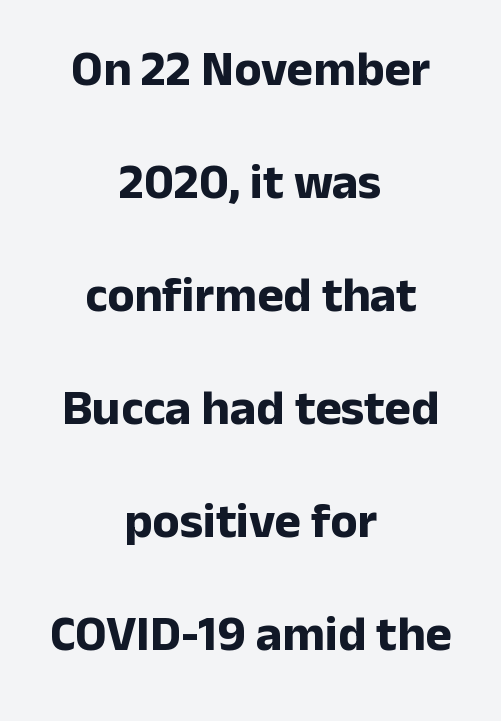
Q: Is the text bold? A: Yes.
Q: Is the text italic (slanted)? A: No, it is upright.
Q: Is the typeface a serif or a sans-serif typeface? A: Sans-serif.
Q: Is the text underlined? A: No.
Q: How is the paragraph aligned? A: Centered.
Q: Is the spacing between letters normal or unusually wide? A: Normal.
Q: Is the spacing between lines tight, normal or loose? A: Loose.
Q: Width (condensed, normal, or wide)? A: Normal.
Q: Stroke contrast? A: Low.
Q: x-height? A: Medium.
Q: Monospaced? A: No.
